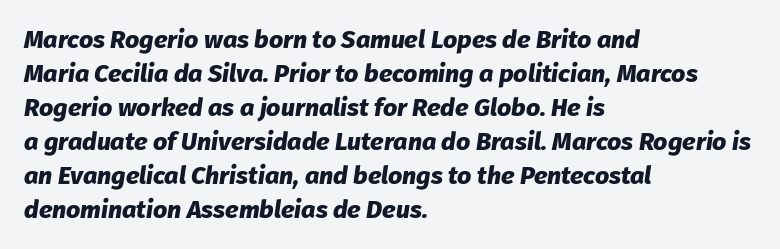
Any mark beneath the type? The region is blank. Evenly set lines give the paragraph a standard silhouette. You could call the tracking neutral — neither tight nor loose. How heavy is the stroke? Heavy — this is a bold.
